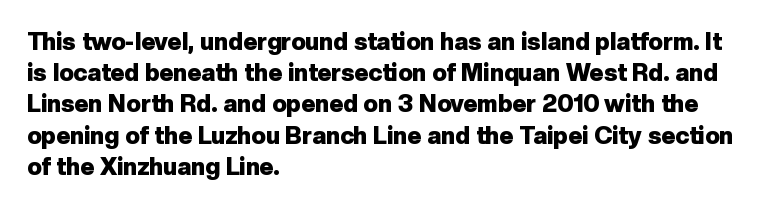
{"italic": "no", "bold": "yes", "underline": "no", "align": "left", "line_spacing": "normal", "line_spacing_ratio": 1.3, "letter_spacing": "normal", "letter_spacing_em": 0.0, "glyph_px": 24}
